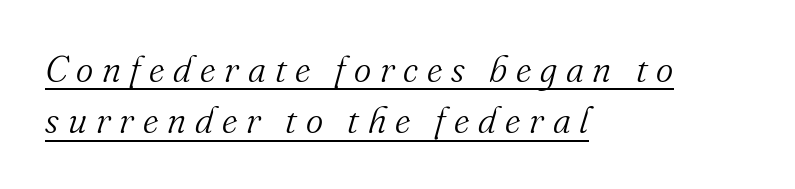
Q: Is the text bold? A: No.
Q: Is the text italic (slanted)? A: Yes, it leans right by about 16 degrees.
Q: Is the typeface a serif or a sans-serif typeface? A: Serif.
Q: Is the text underlined? A: Yes.
Q: How is the paragraph aligned? A: Left-aligned.
Q: Is the spacing between letters normal or unusually wide? A: Unusually wide.
Q: Is the spacing between lines tight, normal or loose? A: Normal.
Q: Width (condensed, normal, or wide)? A: Normal.
Q: Stroke contrast? A: Medium.
Q: x-height? A: Small.
Q: Monospaced? A: No.
